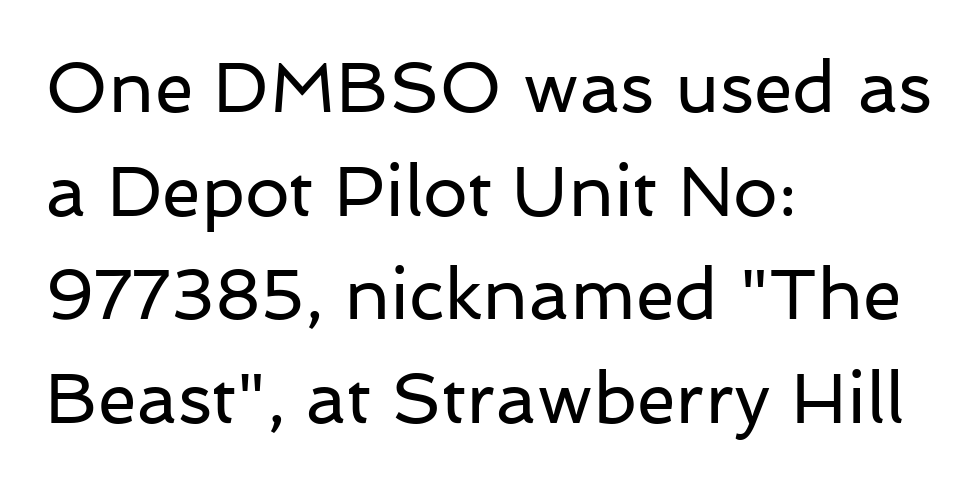
The image shows 71 px regular-weight sans-serif type, upright; set left-aligned, normal line spacing (1.46x), normal letter spacing, not underlined; low stroke contrast and a medium x-height.
